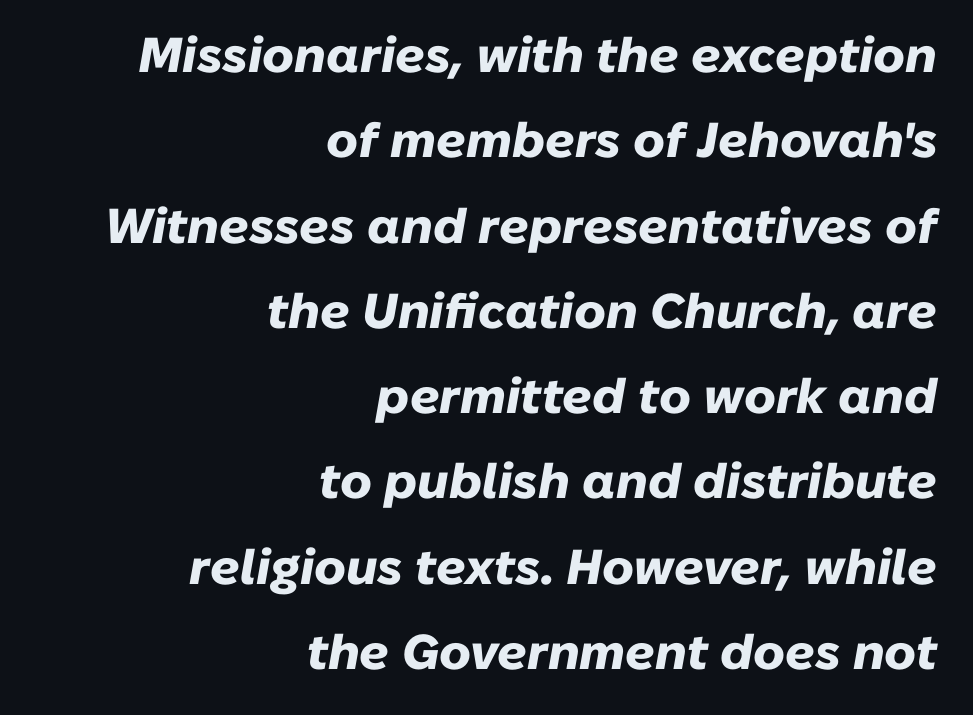
Q: Is the text bold? A: Yes.
Q: Is the text italic (slanted)? A: Yes, it leans right by about 10 degrees.
Q: Is the text underlined? A: No.
Q: How is the paragraph aligned? A: Right-aligned.
Q: Is the spacing between letters normal or unusually wide? A: Normal.
Q: Width (condensed, normal, or wide)? A: Normal.
Q: Stroke contrast? A: Low.
Q: x-height? A: Medium.
Q: Monospaced? A: No.
